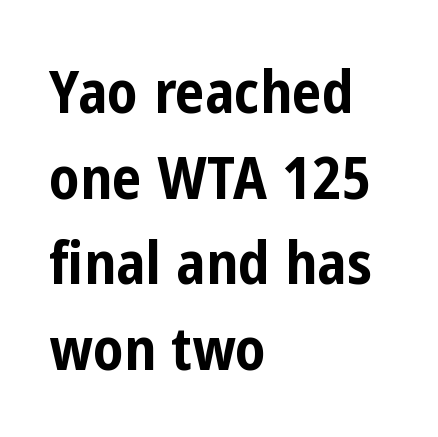
Q: Is the text bold? A: Yes.
Q: Is the text italic (slanted)? A: No, it is upright.
Q: Is the typeface a serif or a sans-serif typeface? A: Sans-serif.
Q: Is the text underlined? A: No.
Q: How is the paragraph aligned? A: Left-aligned.
Q: Is the spacing between letters normal or unusually wide? A: Normal.
Q: Is the spacing between lines tight, normal or loose? A: Normal.
Q: Width (condensed, normal, or wide)? A: Condensed.
Q: Stroke contrast? A: Low.
Q: x-height? A: Medium.
Q: Monospaced? A: No.
